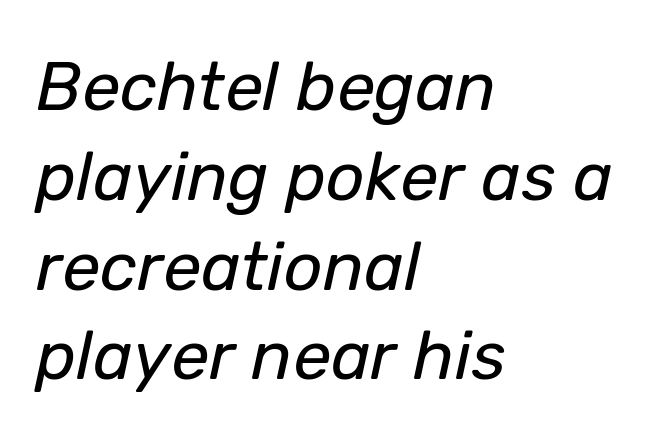
Posture: slanted. These lines are rendered in a variable-pitch font. Unmarked baselines from the first word to the last. The strokes are not fattened; the text isn't bold.
